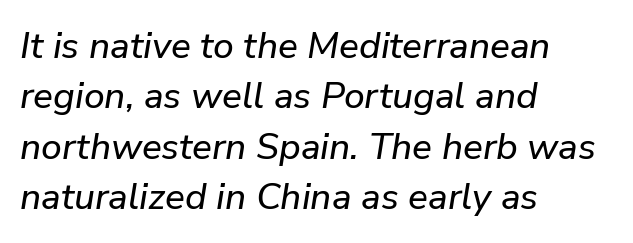
Q: Is the text italic (slanted)? A: Yes, it leans right by about 9 degrees.
Q: Is the text underlined? A: No.
Q: How is the paragraph aligned? A: Left-aligned.
Q: Is the spacing between letters normal or unusually wide? A: Normal.
Q: Is the spacing between lines tight, normal or loose? A: Normal.
Q: Width (condensed, normal, or wide)? A: Normal.
Q: Stroke contrast? A: Low.
Q: x-height? A: Medium.
Q: Monospaced? A: No.
